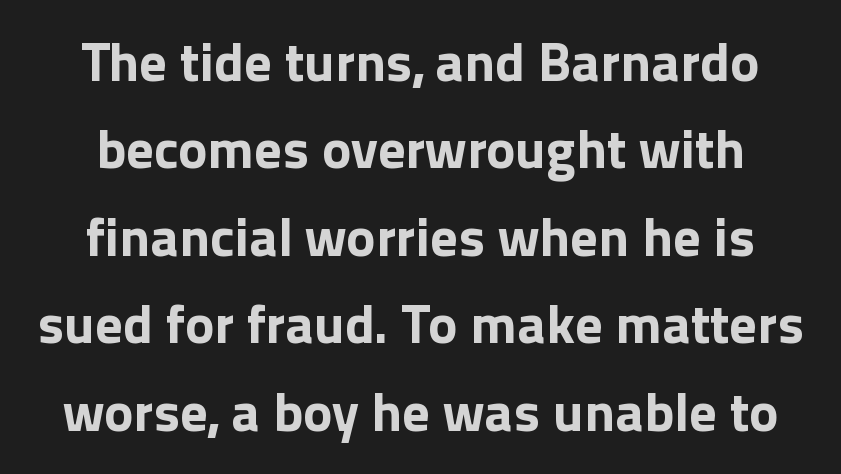
Q: Is the text bold? A: Yes.
Q: Is the text italic (slanted)? A: No, it is upright.
Q: Is the typeface a serif or a sans-serif typeface? A: Sans-serif.
Q: Is the text underlined? A: No.
Q: Is the spacing between letters normal or unusually wide? A: Normal.
Q: Is the spacing between lines tight, normal or loose? A: Normal.
Q: Width (condensed, normal, or wide)? A: Normal.
Q: x-height? A: Medium.
Q: Monospaced? A: No.
